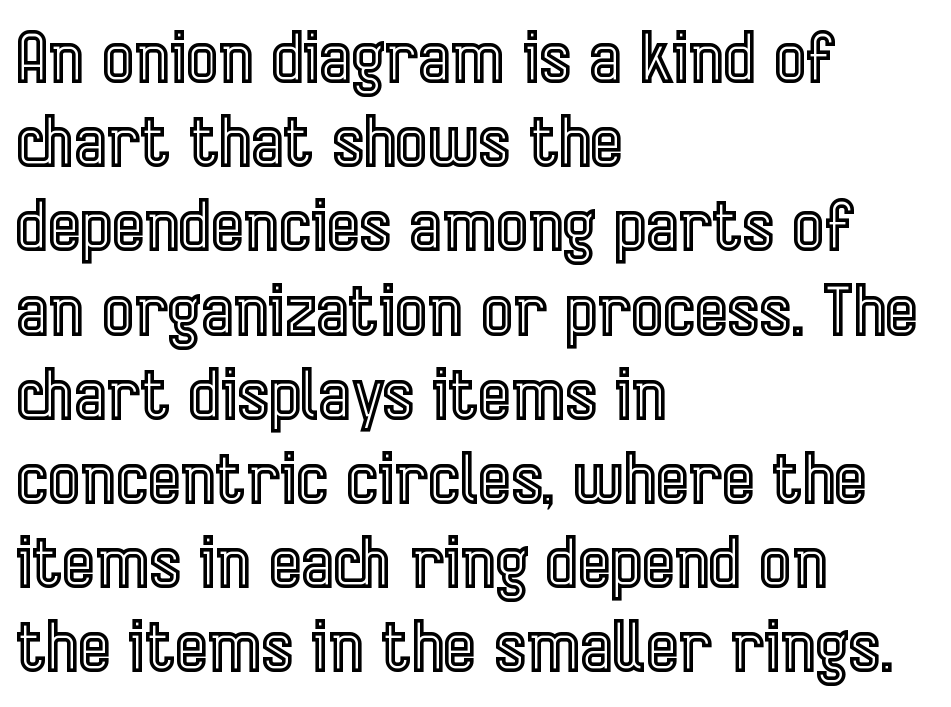
Q: Is the text italic (slanted)? A: No, it is upright.
Q: Is the text underlined? A: No.
Q: How is the paragraph aligned? A: Left-aligned.
Q: Is the spacing between letters normal or unusually wide? A: Normal.
Q: Width (condensed, normal, or wide)? A: Condensed.
Q: x-height? A: Medium.
Q: Monospaced? A: No.
